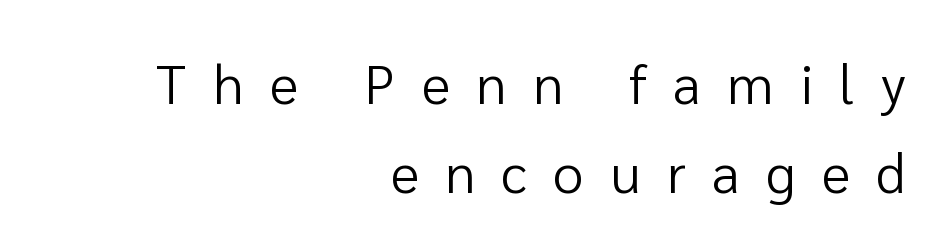
Is this a fixed-width face? No — the glyphs have proportional, varying widths. These lines stack with their right ends in a neat column. Stem width sits at or under what a default text font uses. The leading is moderate, giving the passage an even texture. Typographically, this falls in the sans-serif category.
